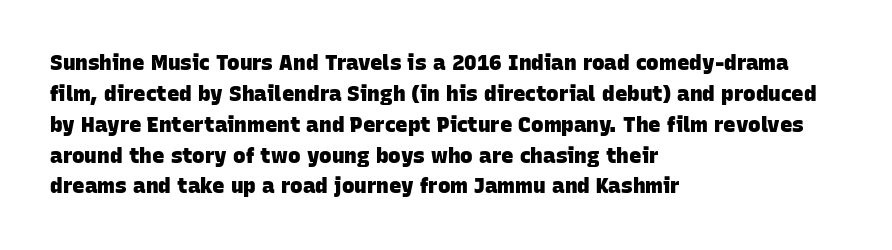
The image shows 21 px bold type; set left-aligned, normal line spacing (1.47x), normal letter spacing, not underlined.
